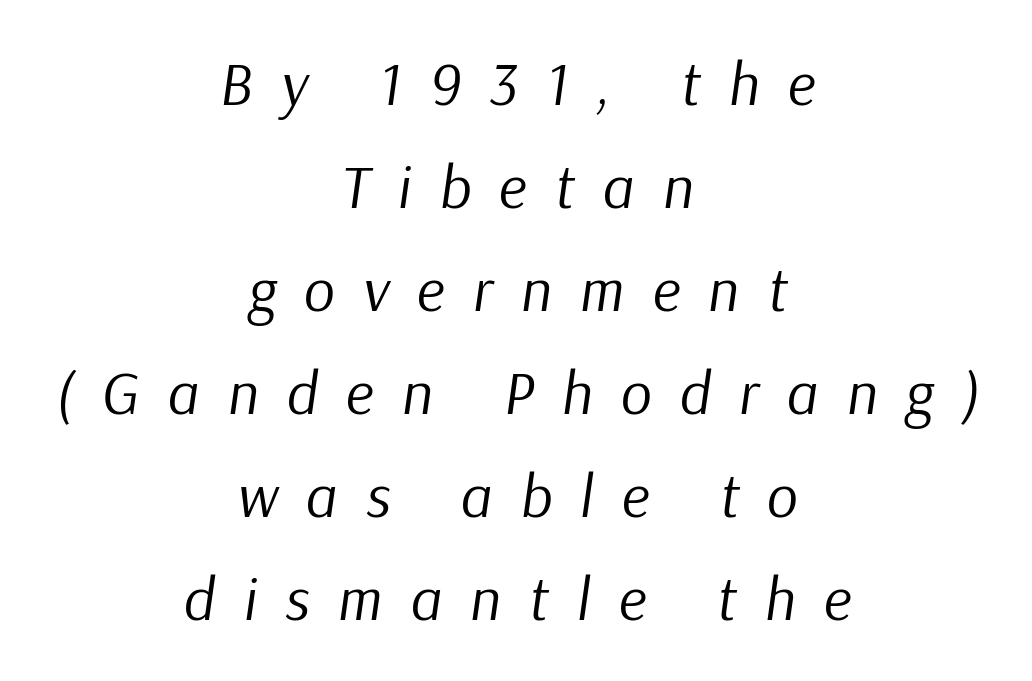
{"italic": "yes", "lean": "right", "slant_degrees": 9, "bold": "no", "weight": "regular", "width": "normal", "stroke_contrast": "low", "x_height": "medium", "monospaced": "no", "underline": "no", "align": "center", "line_spacing": "normal", "line_spacing_ratio": 1.69, "letter_spacing": "wide", "letter_spacing_em": 0.46, "glyph_px": 61}
